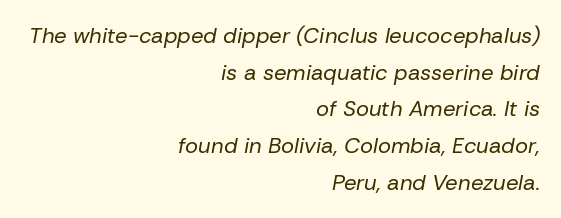
The block of text has a typical density, with ordinary space between rows. Horizontal alignment here is rightward, an uncommon choice for prose. Vertical stems look standard width or narrower in stroke. Each row of text sits above clean, open space. These lines were composed using italics. Letter spacing: default.
